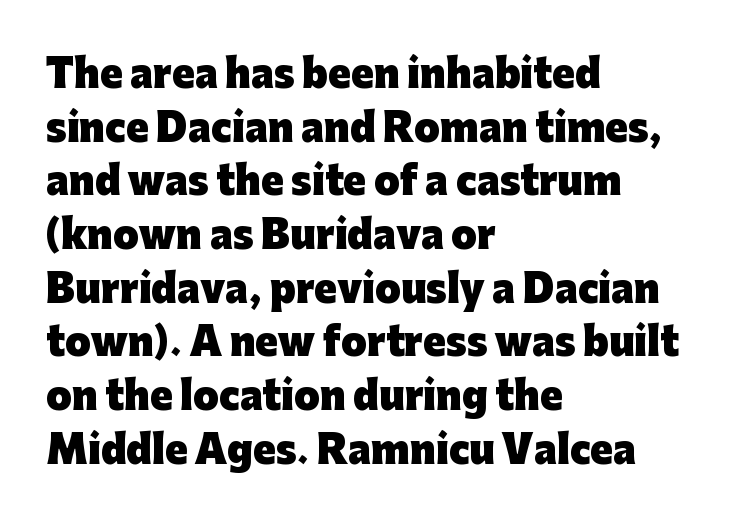
Q: Is the text bold? A: Yes.
Q: Is the text italic (slanted)? A: No, it is upright.
Q: Is the typeface a serif or a sans-serif typeface? A: Sans-serif.
Q: Is the text underlined? A: No.
Q: How is the paragraph aligned? A: Left-aligned.
Q: Is the spacing between letters normal or unusually wide? A: Normal.
Q: Is the spacing between lines tight, normal or loose? A: Normal.
Q: Width (condensed, normal, or wide)? A: Normal.
Q: Stroke contrast? A: Low.
Q: x-height? A: Medium.
Q: Monospaced? A: No.
